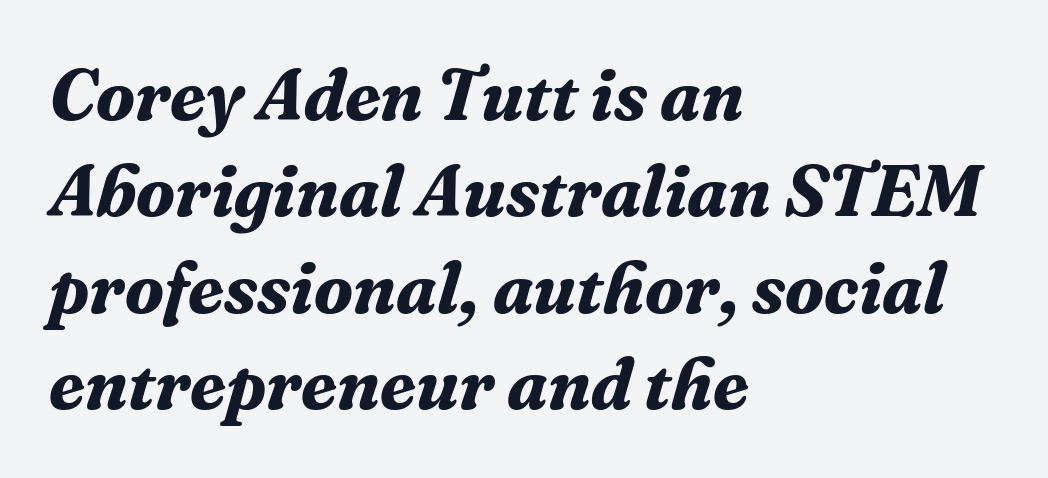
The image shows 72 px bold serif type, italic (leaning right); set left-aligned, normal line spacing (1.34x), normal letter spacing, not underlined; medium stroke contrast and a medium x-height.
